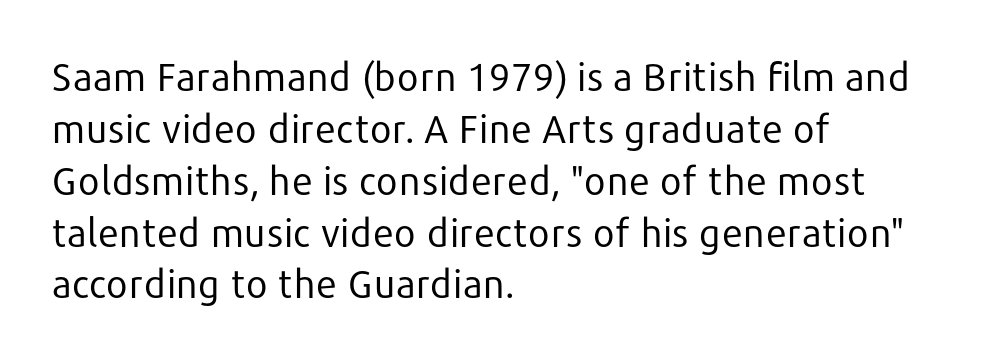
Q: Is the text bold? A: No.
Q: Is the text italic (slanted)? A: No, it is upright.
Q: Is the typeface a serif or a sans-serif typeface? A: Sans-serif.
Q: Is the text underlined? A: No.
Q: How is the paragraph aligned? A: Left-aligned.
Q: Is the spacing between letters normal or unusually wide? A: Normal.
Q: Is the spacing between lines tight, normal or loose? A: Normal.
Q: Width (condensed, normal, or wide)? A: Normal.
Q: Stroke contrast? A: Low.
Q: x-height? A: Medium.
Q: Monospaced? A: No.
